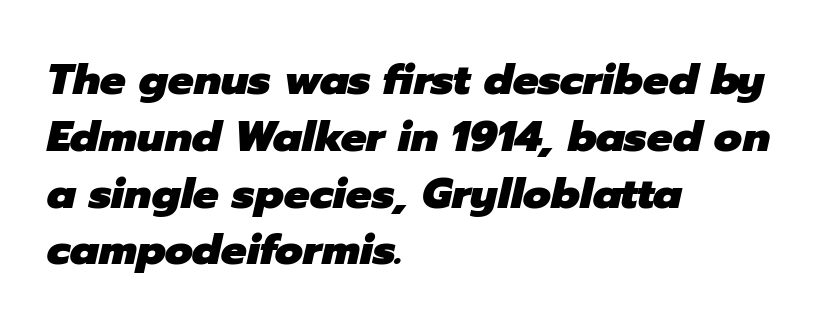
Line beginnings align vertically; line endings do not. Compared with ordinary roman type, these characters are visibly tilted. Nobody drew a line under any word here. Strong, thick strokes mark this as bold type. Students, note that the glyphs here touch the page at normal intervals.
